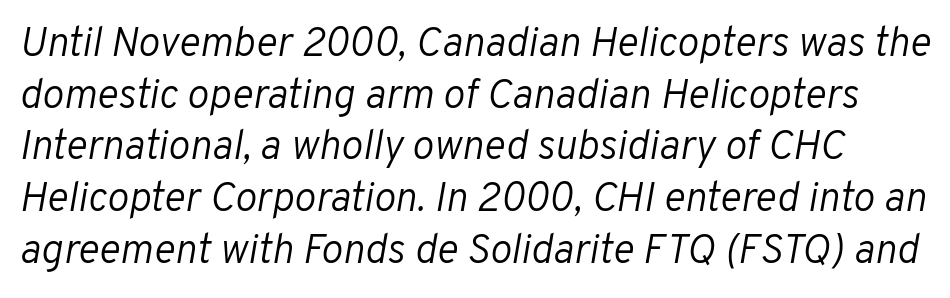
{"italic": "yes", "lean": "right", "slant_degrees": 10, "bold": "no", "weight": "light", "width": "normal", "stroke_contrast": "low", "x_height": "medium", "monospaced": "no", "underline": "no", "line_spacing": "normal", "line_spacing_ratio": 1.26, "letter_spacing": "normal", "letter_spacing_em": 0.0, "glyph_px": 41}
